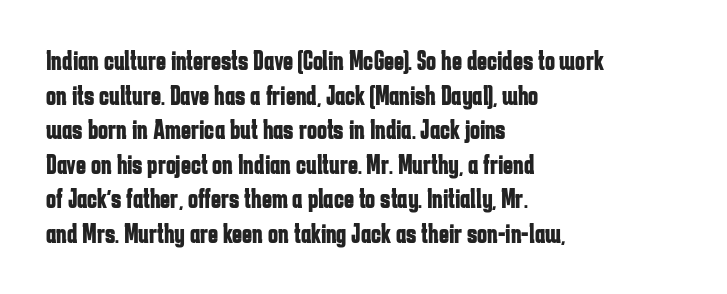
Q: Is the text bold? A: Yes.
Q: Is the text italic (slanted)? A: No, it is upright.
Q: Is the text underlined? A: No.
Q: How is the paragraph aligned? A: Left-aligned.
Q: Is the spacing between letters normal or unusually wide? A: Normal.
Q: Is the spacing between lines tight, normal or loose? A: Normal.
